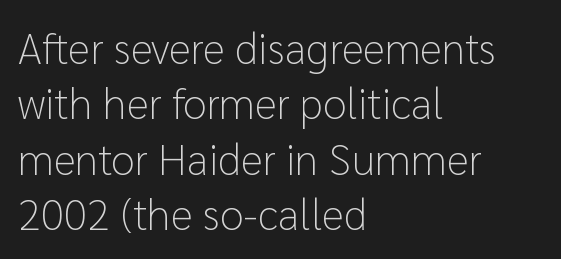
Here the designer chose a conventional face with non-uniform glyph widths. Students, observe: this is what conventionally led text looks like. Type style note: lacks serifs. Glyph-to-glyph distance matches everyday printed text. Teacher's note: observe the even left margin — that is flush-left alignment. Unbolded letterforms with no extra heft.
